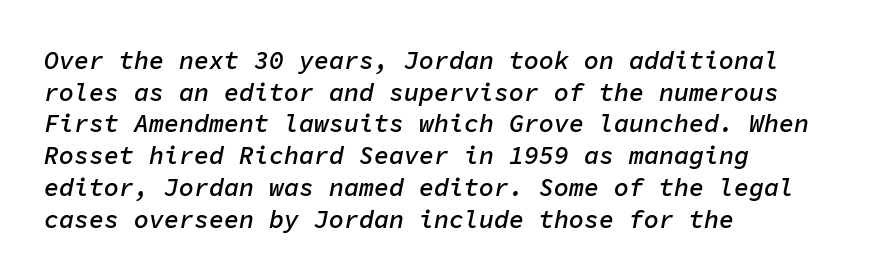
Compared with an ordinary text face, these strokes are moderately heavier — a semibold. The letterforms sit shoulder to shoulder at normal distance. The block of text has a typical density, with ordinary space between rows. Rule under the text: the space is simply empty. A student would call this left alignment; a typographer would say flush left, rag right. These lines were composed using italics.
